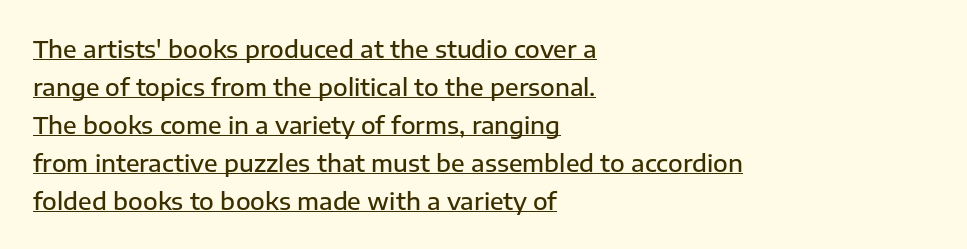
Horizontal alignment here is leftward, the default for most running prose. Line spacing here is normal. Firm but not heavy-handed strokes: this text is semibold. The letterforms sit shoulder to shoulder at normal distance. Underlining? Definitely there.
